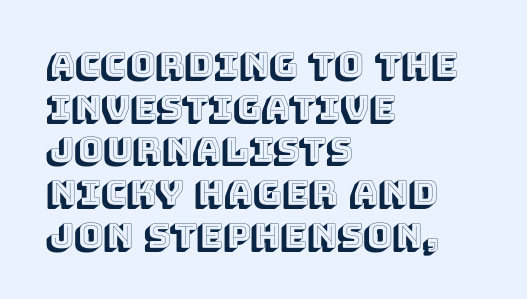
Q: Is the text italic (slanted)? A: No, it is upright.
Q: Is the text underlined? A: No.
Q: How is the paragraph aligned? A: Left-aligned.
Q: Is the spacing between letters normal or unusually wide? A: Normal.
Q: Width (condensed, normal, or wide)? A: Normal.
Q: x-height? A: Large.
Q: Monospaced? A: No.
